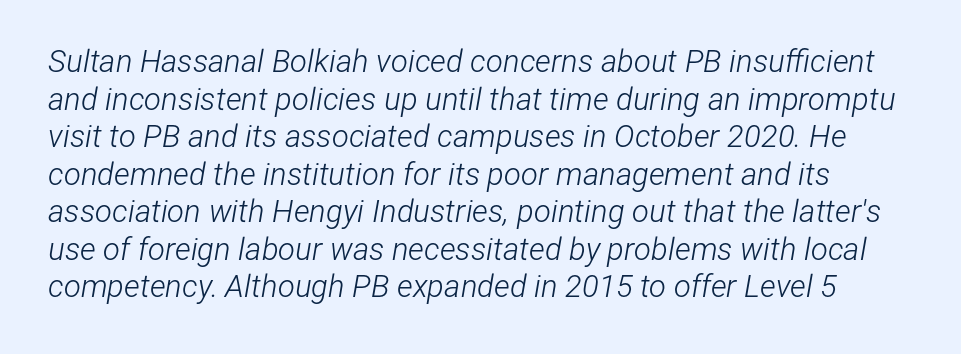
Q: Is the text bold? A: No.
Q: Is the text italic (slanted)? A: Yes, it leans right by about 12 degrees.
Q: Is the text underlined? A: No.
Q: Is the spacing between letters normal or unusually wide? A: Normal.
Q: Width (condensed, normal, or wide)? A: Condensed.
Q: Stroke contrast? A: Low.
Q: x-height? A: Medium.
Q: Monospaced? A: No.
